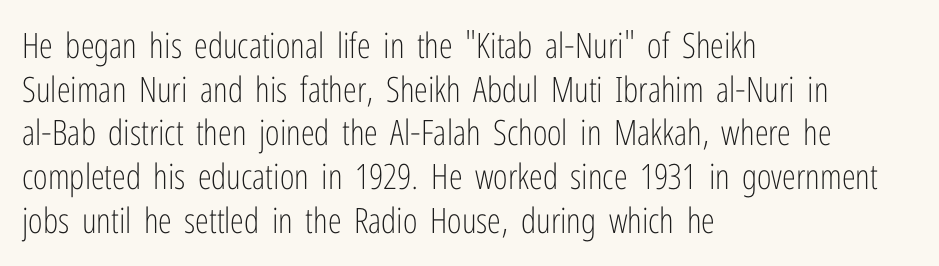
The image shows 35 px light, condensed sans-serif type, upright; set left-aligned, normal line spacing (1.25x), normal letter spacing, not underlined; low stroke contrast and a medium x-height.
